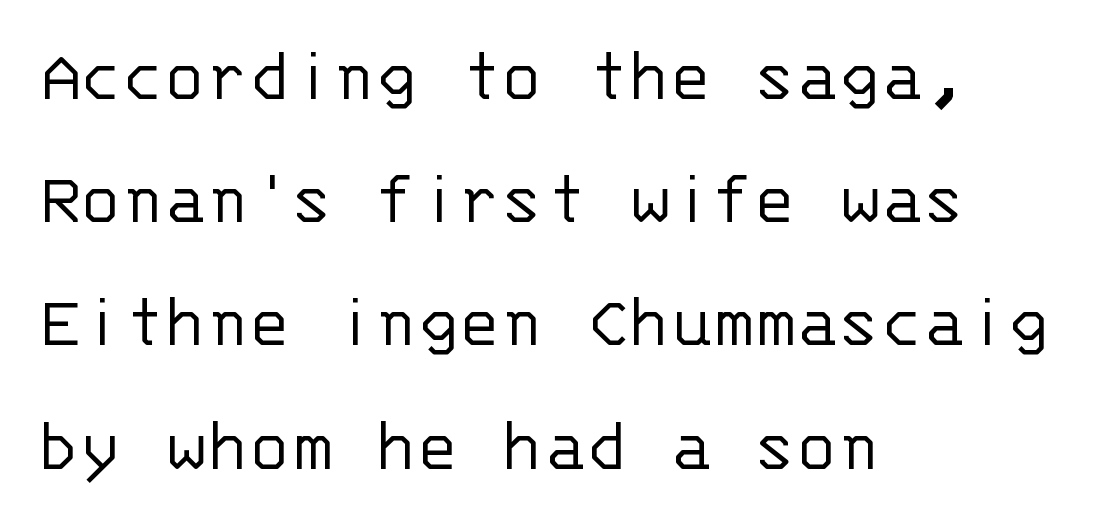
Baseline-to-baseline distance is the conventional proportion of letter height. Here the designer chose a console-style face with uniform glyph widths. Nothing sits at the stroke ends, so this counts as sans-serif. Heaviness? Minimal to ordinary, like unemphasized prose.
